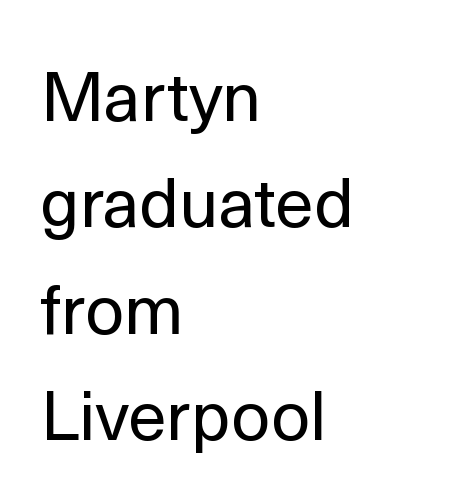
The image shows 69 px regular-weight sans-serif type, upright; set left-aligned, normal line spacing (1.54x), normal letter spacing, not underlined; a medium x-height.
